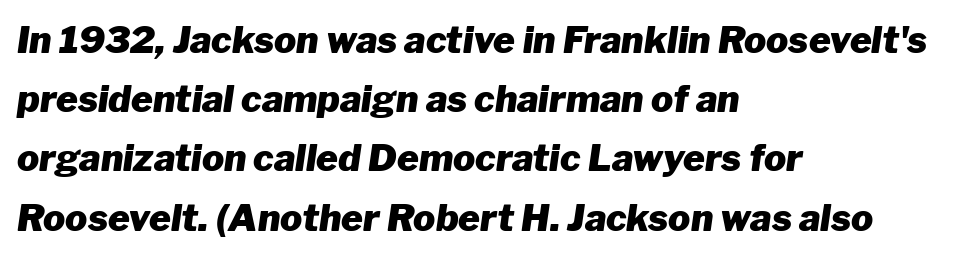
The image shows 37 px heavy type, italic (leaning right); set left-aligned, normal line spacing (1.6x), normal letter spacing, not underlined; low stroke contrast and a medium x-height.
